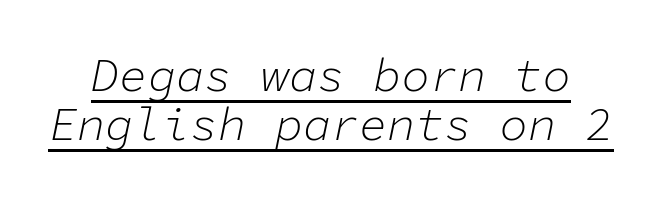
This rendering leaves character spacing at its baseline value. The rendering uses the underline text-decoration. The typeface has the unassuming heft of standard copy or less. Characters are canted at an angle relative to the baseline's perpendicular.
